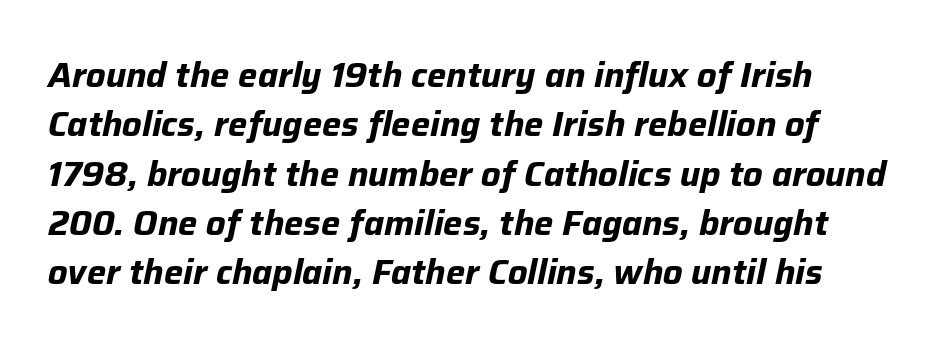
Spacing between characters is what you'd get straight out of the box. The space beneath each line is pristine and unruled. Set as a true bold cut, around the 700 mark. The letters advance in unequal steps, a hallmark of proportional type. These lines were composed using italics. Whoever set this chose a conventional vertical rhythm.
